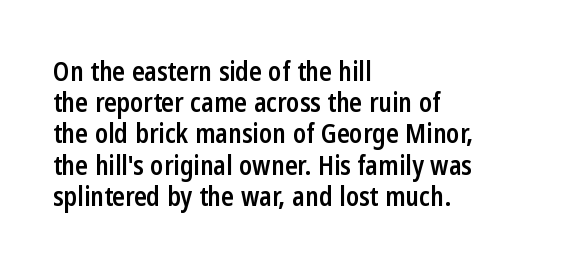
The image shows 26 px text type, upright; set left-aligned, line spacing 1.2x, normal letter spacing, not underlined.
